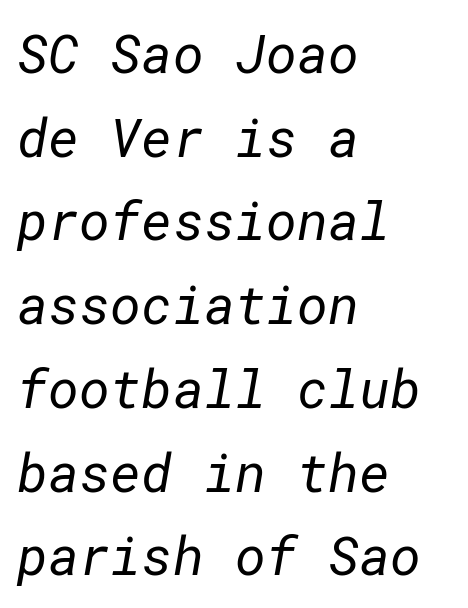
Q: Is the text bold? A: No.
Q: Is the typeface a serif or a sans-serif typeface? A: Sans-serif.
Q: Is the text underlined? A: No.
Q: How is the paragraph aligned? A: Left-aligned.
Q: Is the spacing between letters normal or unusually wide? A: Normal.
Q: Is the spacing between lines tight, normal or loose? A: Normal.
Q: Width (condensed, normal, or wide)? A: Normal.
Q: Stroke contrast? A: Low.
Q: x-height? A: Medium.
